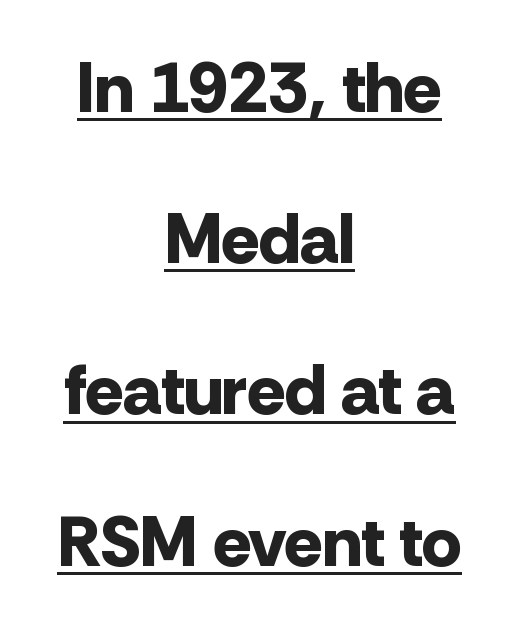
Q: Is the text bold? A: Yes.
Q: Is the text italic (slanted)? A: No, it is upright.
Q: Is the typeface a serif or a sans-serif typeface? A: Sans-serif.
Q: Is the text underlined? A: Yes.
Q: How is the paragraph aligned? A: Centered.
Q: Is the spacing between letters normal or unusually wide? A: Normal.
Q: Is the spacing between lines tight, normal or loose? A: Loose.
Q: Width (condensed, normal, or wide)? A: Normal.
Q: Stroke contrast? A: Low.
Q: x-height? A: Medium.
Q: Monospaced? A: No.
